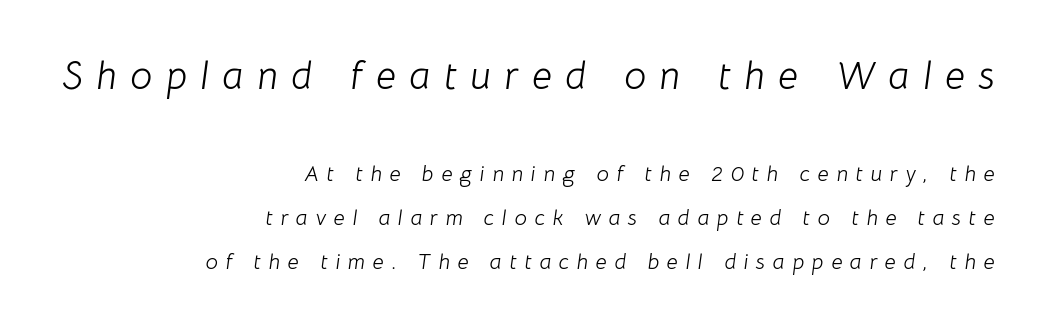
The image shows 39 px light type, italic (leaning right); set right-aligned, loose line spacing (1.98x), unusually wide letter spacing (+0.35 em), not underlined; the first (top) block is 1.77x larger; low stroke contrast and a medium x-height.
